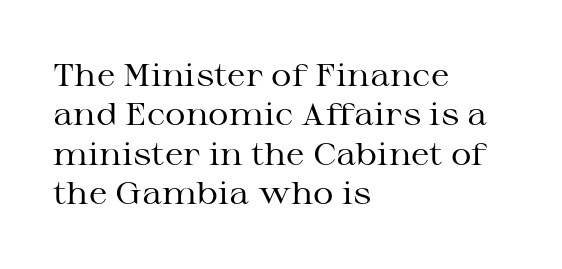
The image shows 32 px regular-weight, wide serif type, upright; set left-aligned, line spacing 1.23x, normal letter spacing, not underlined; medium stroke contrast and a medium x-height.
